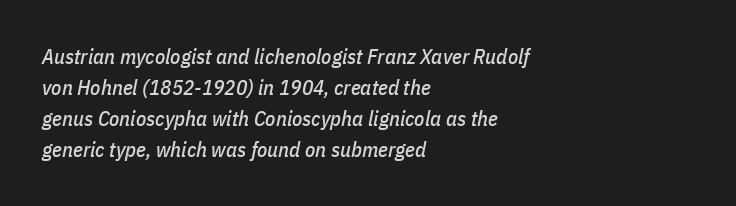
The image shows 21 px text type, italic (leaning right); set left-aligned, normal line spacing (1.48x), normal letter spacing, not underlined.
